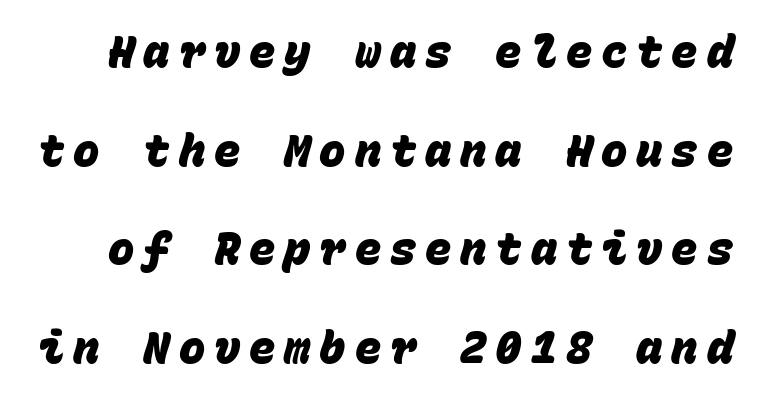
Q: Is the text bold? A: Yes.
Q: Is the typeface a serif or a sans-serif typeface? A: Sans-serif.
Q: Is the text underlined? A: No.
Q: Is the spacing between letters normal or unusually wide? A: Unusually wide.
Q: Is the spacing between lines tight, normal or loose? A: Loose.
Q: Width (condensed, normal, or wide)? A: Normal.
Q: Stroke contrast? A: Low.
Q: x-height? A: Large.
Q: Monospaced? A: Yes.
